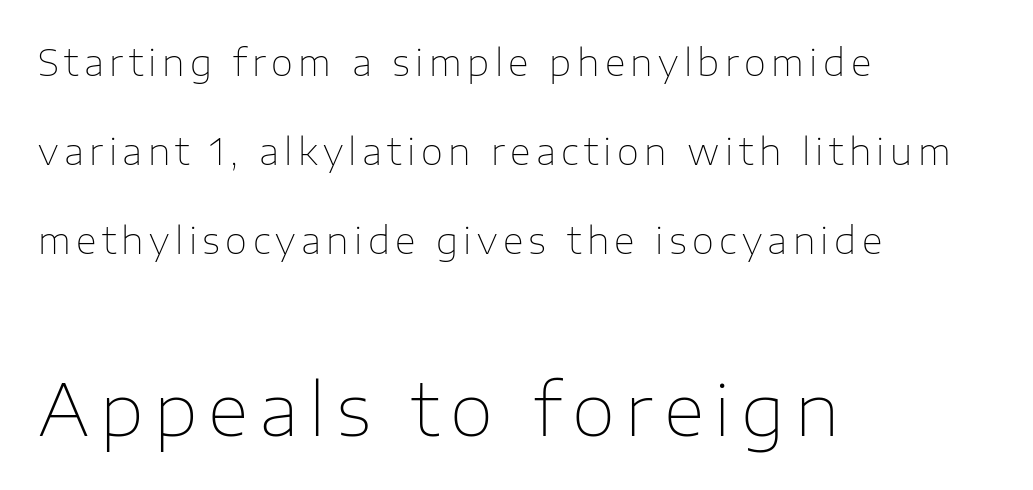
Q: Is the text bold? A: No.
Q: Is the text italic (slanted)? A: No, it is upright.
Q: Is the typeface a serif or a sans-serif typeface? A: Sans-serif.
Q: Is the text underlined? A: No.
Q: How is the paragraph aligned? A: Left-aligned.
Q: Is the spacing between lines tight, normal or loose? A: Loose.
Q: Which block of text is set in a larger size, the first (top) or the second (bottom)? A: The second (bottom) one.
Q: Width (condensed, normal, or wide)? A: Normal.
Q: Stroke contrast? A: Low.
Q: x-height? A: Medium.
Q: Monospaced? A: No.
